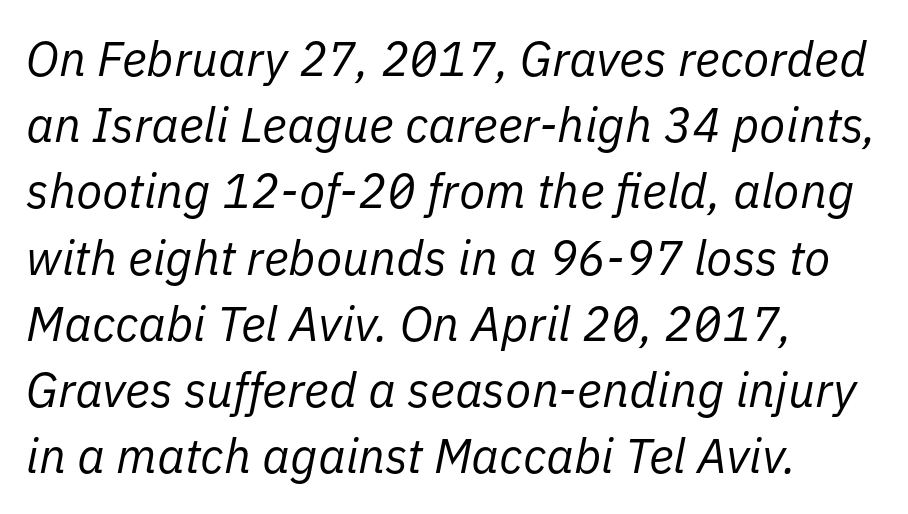
Which margin do the lines hug? The left one — the right edge is uneven. The baseline area is clear. Compared with typical body copy, the letter spacing here is the same. Each stroke keeps to a modest, everyday thickness or less. Italic? Definitely — the glyphs are oblique. Honestly, the row spacing looks completely unremarkable.
